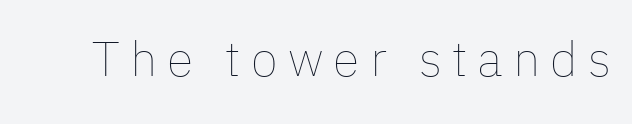
Q: Is the text bold? A: No.
Q: Is the text italic (slanted)? A: No, it is upright.
Q: Is the text underlined? A: No.
Q: Is the spacing between letters normal or unusually wide? A: Unusually wide.
Q: Width (condensed, normal, or wide)? A: Normal.
Q: Stroke contrast? A: Low.
Q: x-height? A: Medium.
Q: Monospaced? A: No.
